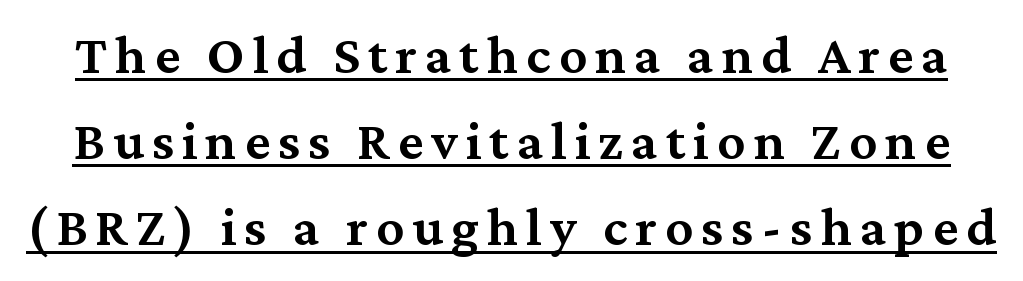
Q: Is the text bold? A: Semi-bold.
Q: Is the text italic (slanted)? A: No, it is upright.
Q: Is the typeface a serif or a sans-serif typeface? A: Serif.
Q: Is the text underlined? A: Yes.
Q: Is the spacing between lines tight, normal or loose? A: Normal.
Q: Width (condensed, normal, or wide)? A: Normal.
Q: Stroke contrast? A: Medium.
Q: x-height? A: Medium.
Q: Monospaced? A: No.
